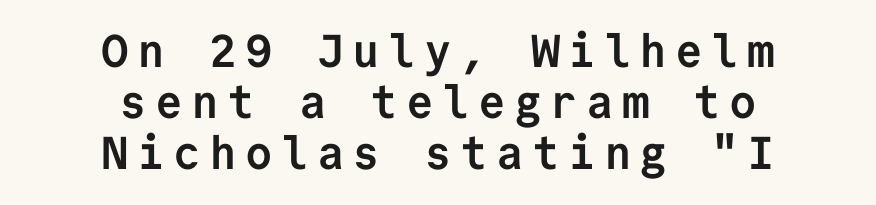
The image shows 46 px semibold sans-serif type, upright, monospaced; set centered, tight line spacing (1.11x), not underlined; low stroke contrast and a medium x-height.
